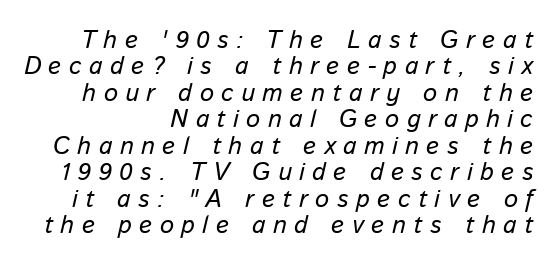
Q: Is the text italic (slanted)? A: Yes, it leans right by about 13 degrees.
Q: Is the text underlined? A: No.
Q: How is the paragraph aligned? A: Right-aligned.
Q: Is the spacing between letters normal or unusually wide? A: Unusually wide.
Q: Is the spacing between lines tight, normal or loose? A: Tight.
